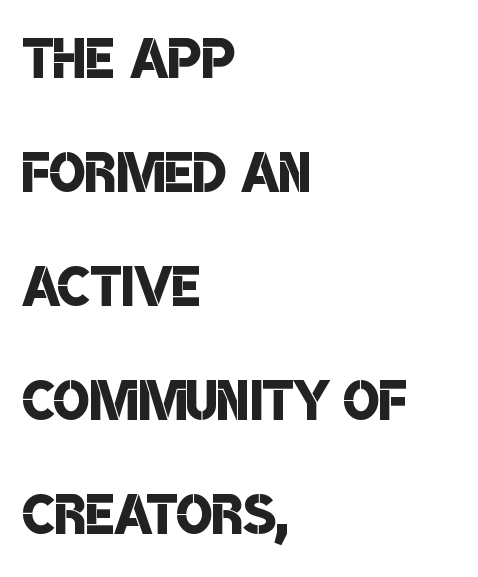
The image shows 76 px semibold, condensed sans-serif type; set left-aligned, normal line spacing (1.5x), normal letter spacing, not underlined; low stroke contrast and a large x-height.
